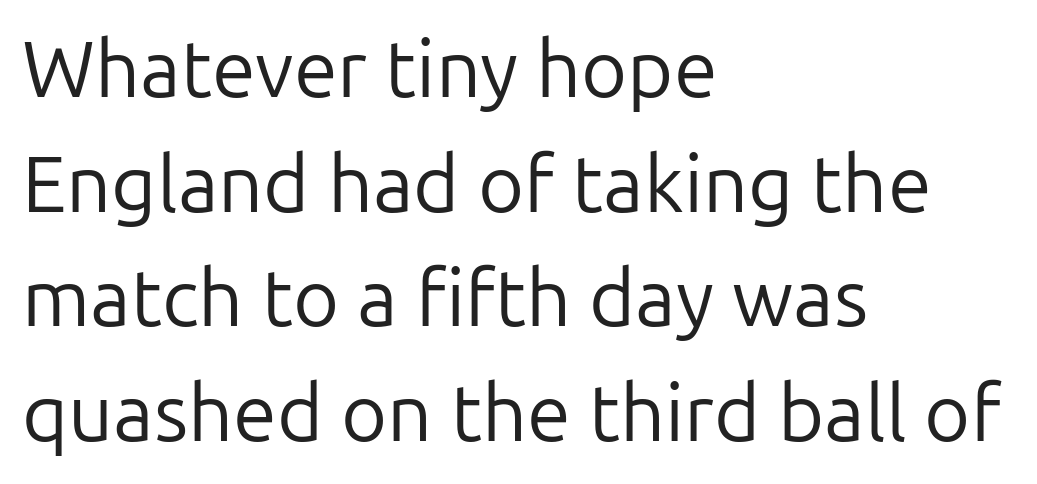
The image shows 79 px regular-weight sans-serif type, upright; set left-aligned, normal line spacing (1.45x), normal letter spacing, not underlined; low stroke contrast and a medium x-height.
